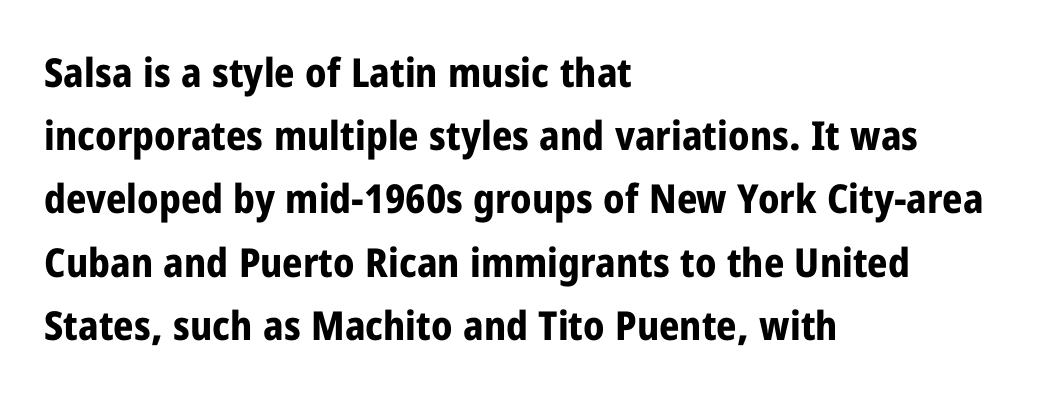
Q: Is the text bold? A: Yes.
Q: Is the text italic (slanted)? A: No, it is upright.
Q: Is the typeface a serif or a sans-serif typeface? A: Sans-serif.
Q: Is the text underlined? A: No.
Q: How is the paragraph aligned? A: Left-aligned.
Q: Is the spacing between letters normal or unusually wide? A: Normal.
Q: Is the spacing between lines tight, normal or loose? A: Normal.
Q: Width (condensed, normal, or wide)? A: Condensed.
Q: Stroke contrast? A: Low.
Q: x-height? A: Medium.
Q: Monospaced? A: No.
